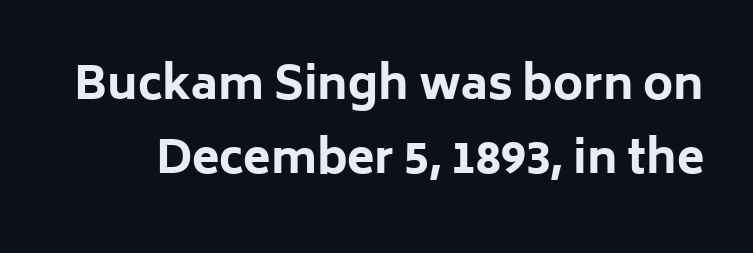
Whoever set this chose a conventional vertical rhythm. This is the regular roman posture of the typeface. A typesetter would label this face a sans. Plain, unruled lines of type.
